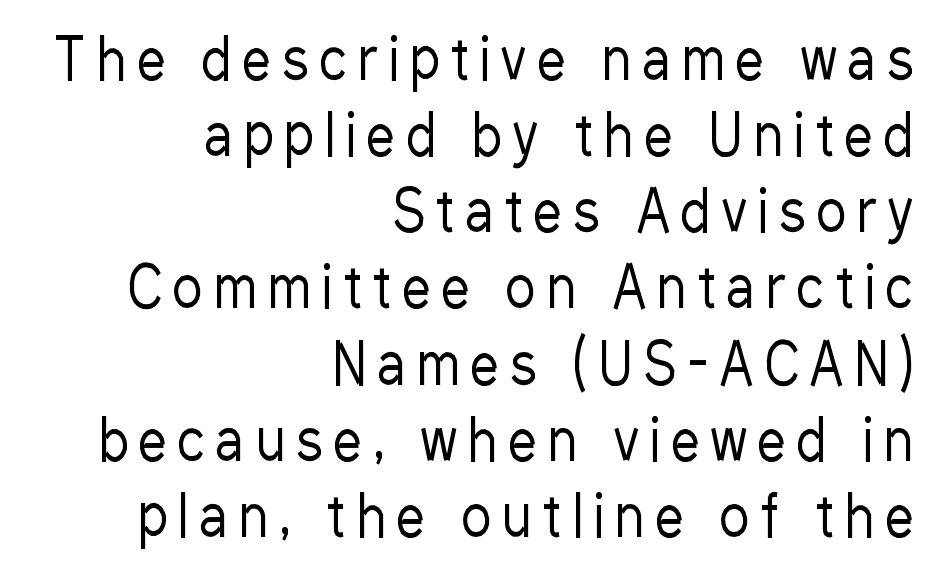
The image shows 56 px regular-weight, condensed sans-serif type, upright; set right-aligned, normal line spacing (1.36x), unusually wide letter spacing (+0.21 em), not underlined; low stroke contrast and a medium x-height.
